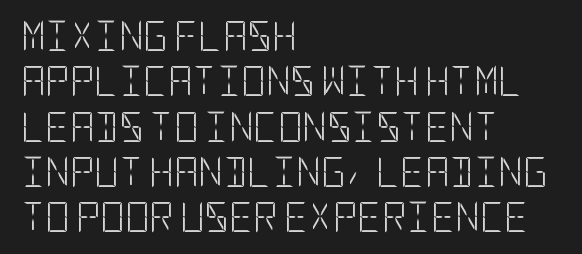
The image shows 30 px light, condensed sans-serif type, upright; set left-aligned, normal line spacing (1.51x), normal letter spacing, not underlined; low stroke contrast and a large x-height.
